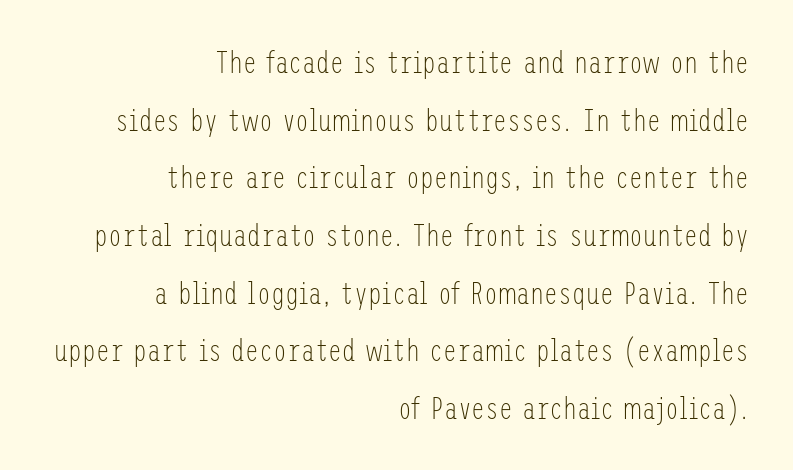
Q: Is the text bold? A: No.
Q: Is the text italic (slanted)? A: No, it is upright.
Q: Is the typeface a serif or a sans-serif typeface? A: Sans-serif.
Q: Is the text underlined? A: No.
Q: How is the paragraph aligned? A: Right-aligned.
Q: Is the spacing between letters normal or unusually wide? A: Normal.
Q: Width (condensed, normal, or wide)? A: Condensed.
Q: Stroke contrast? A: Low.
Q: x-height? A: Medium.
